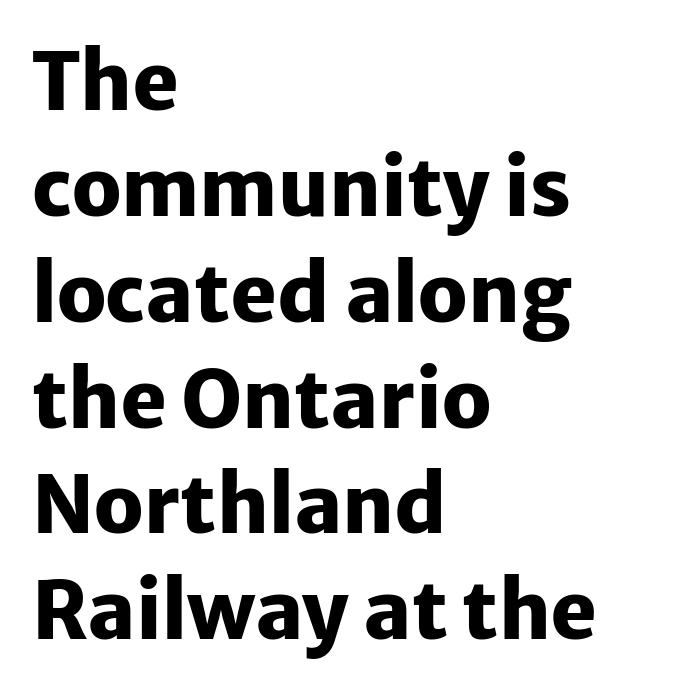
This rendering leaves character spacing at its baseline value. Heavy-handed strokes throughout: this text is bold. Ascenders rise straight up at ninety degrees. The text block is weighted toward the left margin, trailing off unevenly rightward. Here the designer chose a conventional face with non-uniform glyph widths.
